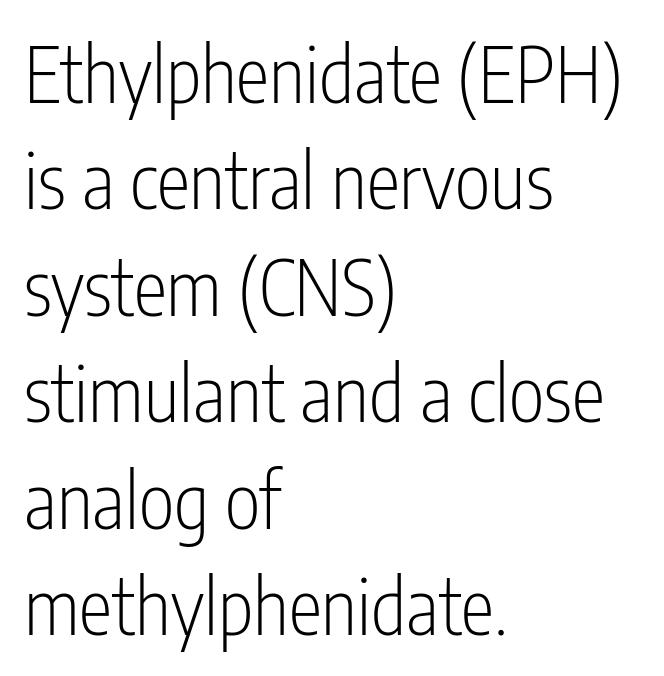
The image shows 76 px light, condensed sans-serif type, upright; set left-aligned, normal line spacing (1.4x), normal letter spacing, not underlined; low stroke contrast and a medium x-height.
